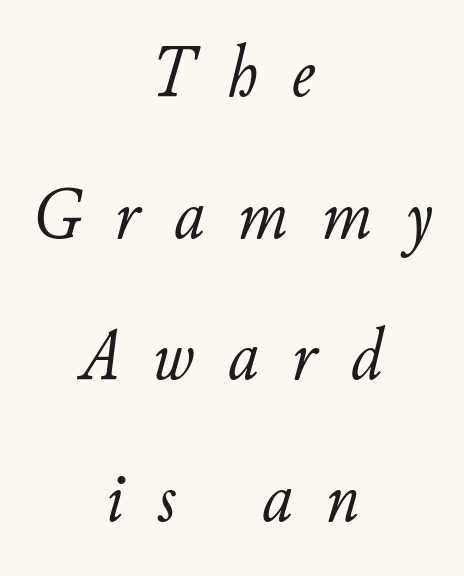
{"italic": "yes", "lean": "right", "slant_degrees": 11, "bold": "no", "weight": "light", "width": "normal", "stroke_contrast": "low", "x_height": "small", "monospaced": "no", "underline": "no", "align": "center", "line_spacing_ratio": 1.89, "letter_spacing": "wide", "letter_spacing_em": 0.45, "glyph_px": 75}
